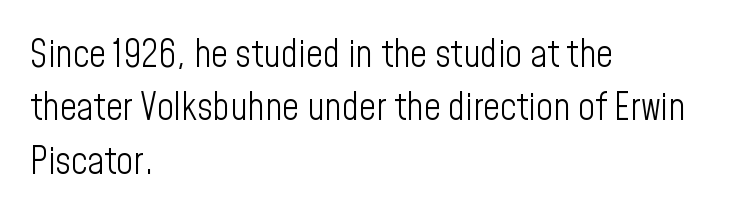
{"serif": "no", "italic": "no", "bold": "no", "weight": "light", "width": "condensed", "stroke_contrast": "low", "x_height": "medium", "monospaced": "no", "underline": "no", "align": "left", "line_spacing": "normal", "line_spacing_ratio": 1.44, "letter_spacing": "normal", "letter_spacing_em": 0.0, "glyph_px": 37}
